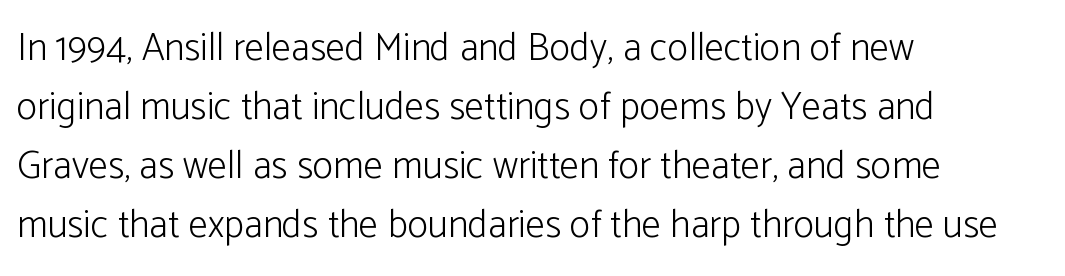
Q: Is the text bold? A: No.
Q: Is the text italic (slanted)? A: No, it is upright.
Q: Is the typeface a serif or a sans-serif typeface? A: Sans-serif.
Q: Is the text underlined? A: No.
Q: How is the paragraph aligned? A: Left-aligned.
Q: Is the spacing between letters normal or unusually wide? A: Normal.
Q: Is the spacing between lines tight, normal or loose? A: Normal.
Q: Width (condensed, normal, or wide)? A: Normal.
Q: Stroke contrast? A: Low.
Q: x-height? A: Medium.
Q: Monospaced? A: No.
